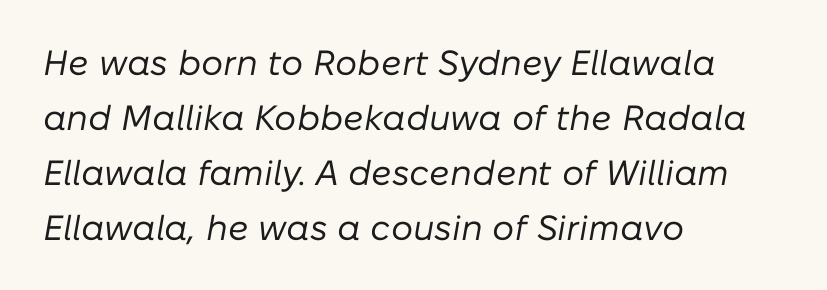
The letterforms sit shoulder to shoulder at normal distance. Layout note: lines flush left. The baseline area is clear. A light-to-regular cut is what we see here.
